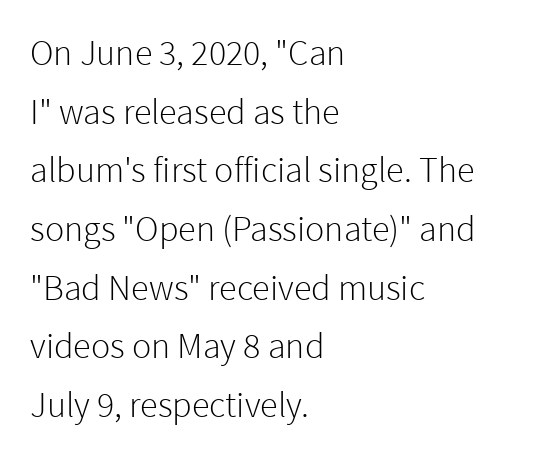
Q: Is the text bold? A: No.
Q: Is the text italic (slanted)? A: No, it is upright.
Q: Is the typeface a serif or a sans-serif typeface? A: Sans-serif.
Q: Is the text underlined? A: No.
Q: How is the paragraph aligned? A: Left-aligned.
Q: Is the spacing between letters normal or unusually wide? A: Normal.
Q: Is the spacing between lines tight, normal or loose? A: Normal.
Q: Width (condensed, normal, or wide)? A: Normal.
Q: Stroke contrast? A: Low.
Q: x-height? A: Medium.
Q: Monospaced? A: No.
